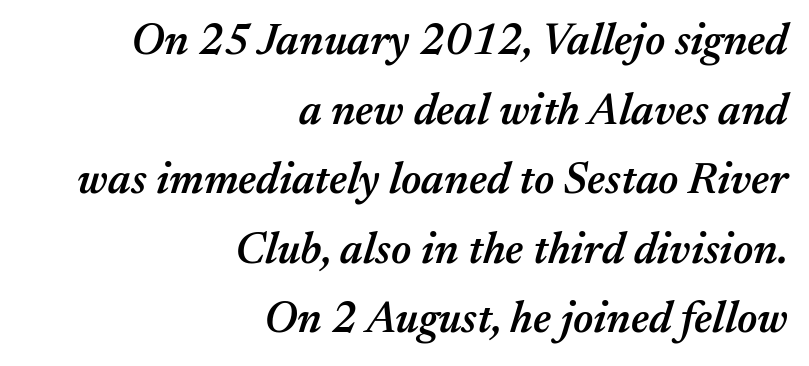
{"italic": "yes", "lean": "right", "slant_degrees": 17, "bold": "semi", "weight": "semibold", "width": "normal", "stroke_contrast": "medium", "x_height": "medium", "monospaced": "no", "underline": "no", "align": "right", "line_spacing": "normal", "line_spacing_ratio": 1.58, "letter_spacing": "normal", "letter_spacing_em": 0.0, "glyph_px": 44}
